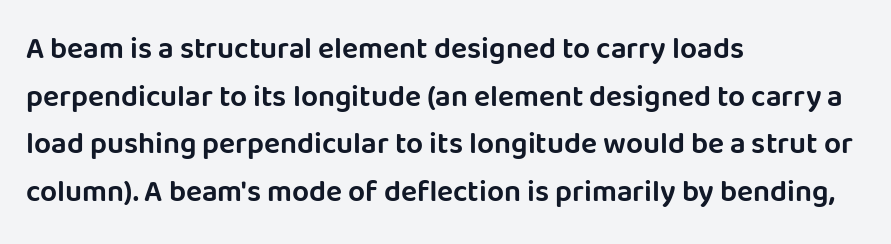
The image shows 30 px sans-serif type, upright; set left-aligned, normal line spacing (1.59x), normal letter spacing, not underlined; low stroke contrast and a large x-height.
